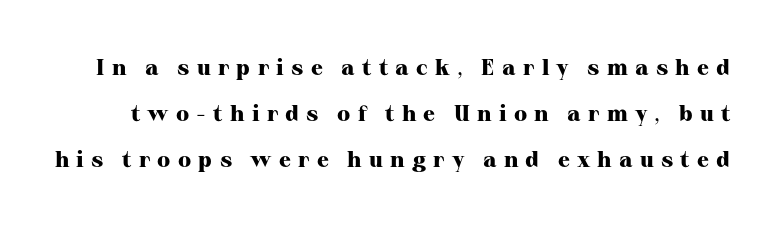
{"italic": "no", "bold": "yes", "underline": "no", "line_spacing": "loose", "line_spacing_ratio": 2.09, "letter_spacing": "wide", "letter_spacing_em": 0.33, "glyph_px": 22}
